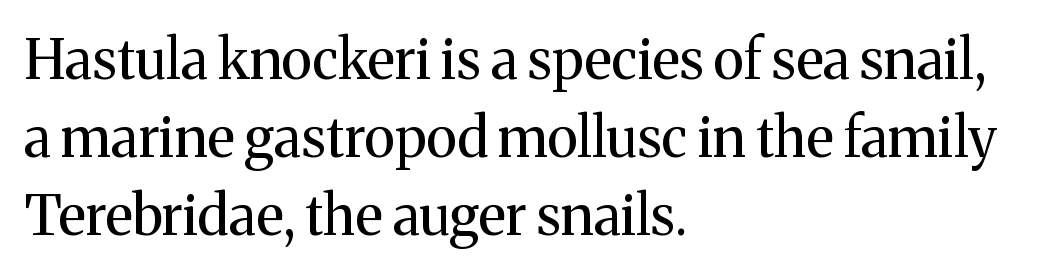
{"serif": "yes", "italic": "no", "bold": "no", "weight": "regular", "width": "normal", "stroke_contrast": "medium", "x_height": "medium", "monospaced": "no", "underline": "no", "align": "left", "line_spacing": "normal", "line_spacing_ratio": 1.42, "letter_spacing": "normal", "letter_spacing_em": 0.0, "glyph_px": 55}
